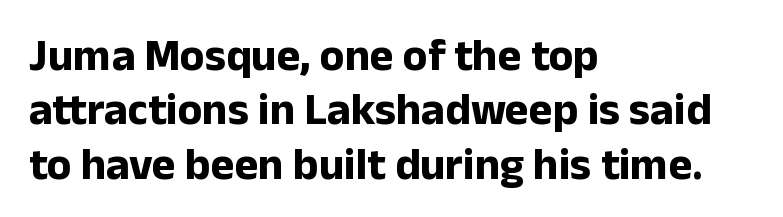
{"serif": "no", "italic": "no", "bold": "yes", "weight": "bold", "width": "normal", "stroke_contrast": "low", "x_height": "medium", "monospaced": "no", "underline": "no", "align": "left", "line_spacing_ratio": 1.21, "letter_spacing": "normal", "letter_spacing_em": 0.0, "glyph_px": 45}
